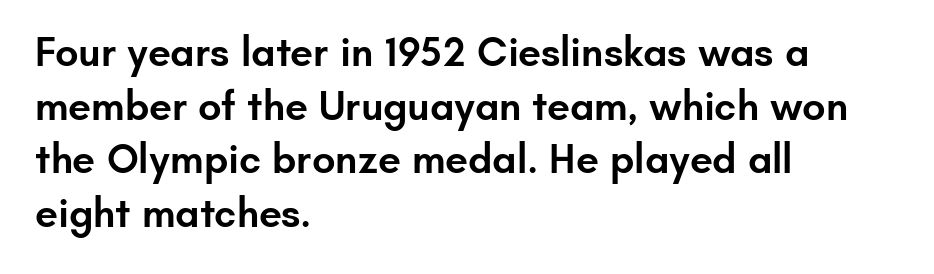
Students, note that the glyphs here touch the page at normal intervals. The passage shown is typed in a proportional face where columns would drift. Nope, not italic — everything's standing straight. Each glyph is drawn with semibold strokes, heavier than normal yet not fully bold. The paragraph has a hard left edge and a soft right edge.
